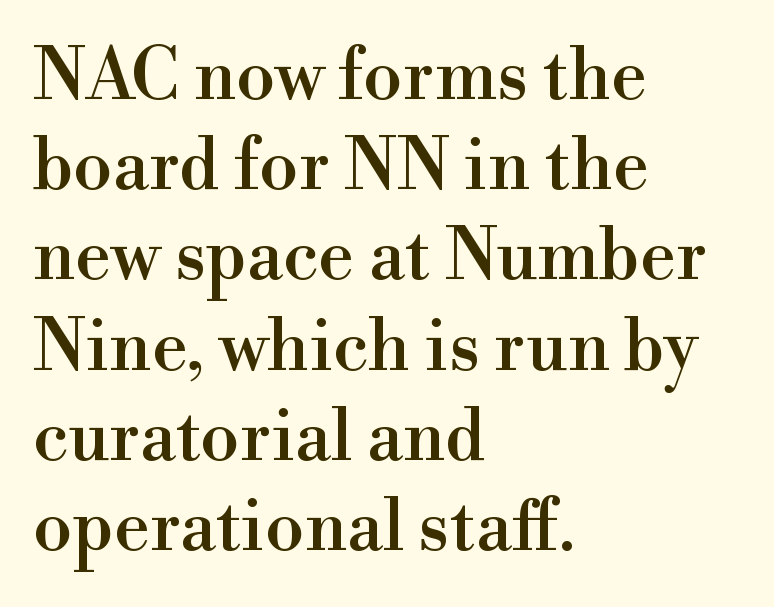
The image shows 71 px serif type, upright; set left-aligned, normal line spacing (1.27x), normal letter spacing, not underlined; a small x-height.
